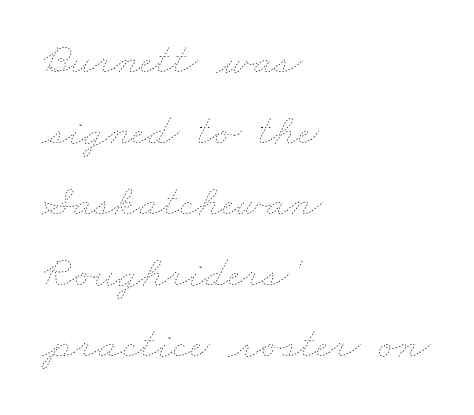
{"bold": "no", "weight": "thin", "width": "wide", "stroke_contrast": "low", "x_height": "small", "monospaced": "no", "underline": "no", "align": "left", "line_spacing": "normal", "line_spacing_ratio": 1.58, "letter_spacing": "normal", "letter_spacing_em": 0.0, "glyph_px": 45}
